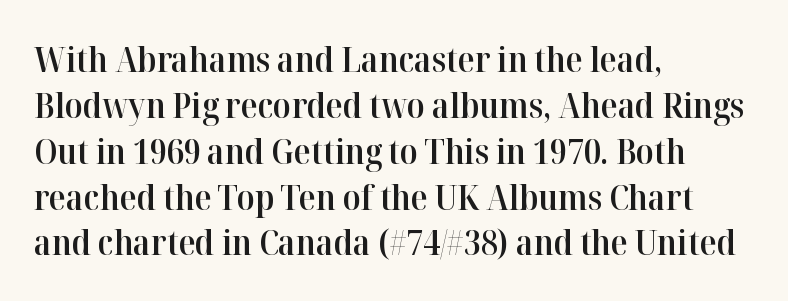
The image shows 35 px semibold serif type, upright; set left-aligned, normal line spacing (1.31x), normal letter spacing, not underlined; high stroke contrast and a medium x-height.
